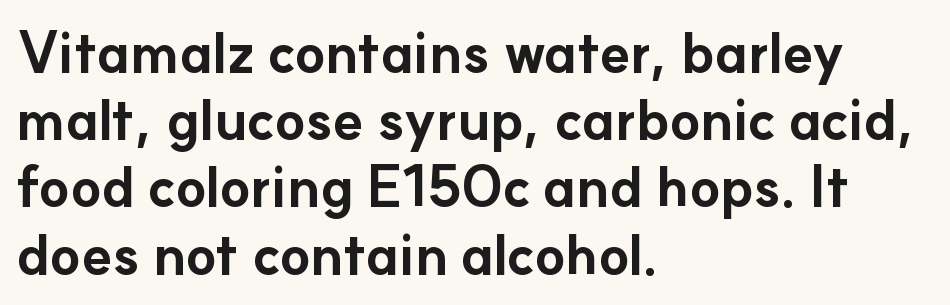
Q: Is the text bold? A: Yes.
Q: Is the text italic (slanted)? A: No, it is upright.
Q: Is the typeface a serif or a sans-serif typeface? A: Sans-serif.
Q: Is the text underlined? A: No.
Q: How is the paragraph aligned? A: Left-aligned.
Q: Is the spacing between letters normal or unusually wide? A: Normal.
Q: Width (condensed, normal, or wide)? A: Normal.
Q: Stroke contrast? A: Low.
Q: x-height? A: Small.
Q: Monospaced? A: No.
